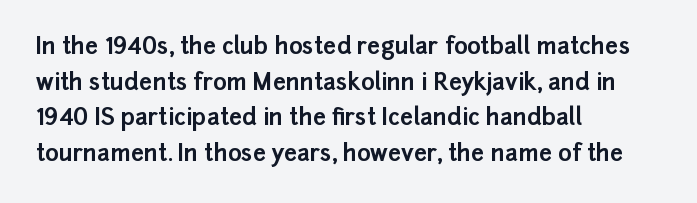
{"italic": "no", "bold": "yes", "underline": "no", "align": "left", "line_spacing": "normal", "line_spacing_ratio": 1.55, "letter_spacing": "normal", "letter_spacing_em": 0.0, "glyph_px": 23}
